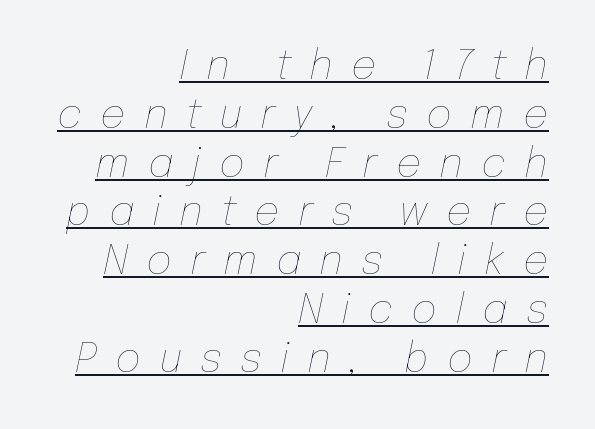
{"italic": "yes", "lean": "right", "slant_degrees": 12, "bold": "no", "weight": "thin", "width": "normal", "stroke_contrast": "low", "x_height": "medium", "monospaced": "no", "underline": "yes", "align": "right", "line_spacing_ratio": 1.22, "letter_spacing": "wide", "letter_spacing_em": 0.45, "glyph_px": 40}
